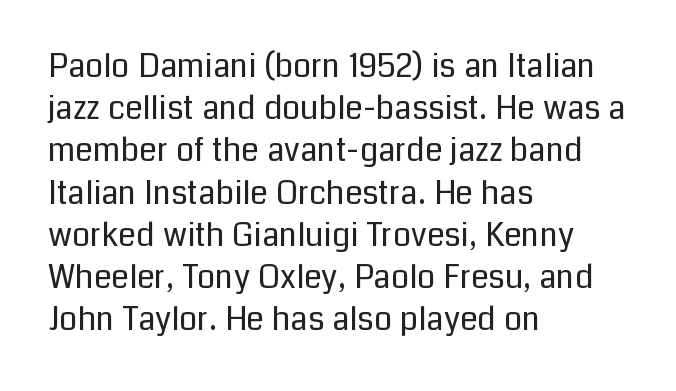
The image shows 32 px regular-weight sans-serif type, upright; set left-aligned, normal line spacing (1.32x), normal letter spacing, not underlined; low stroke contrast and a medium x-height.
